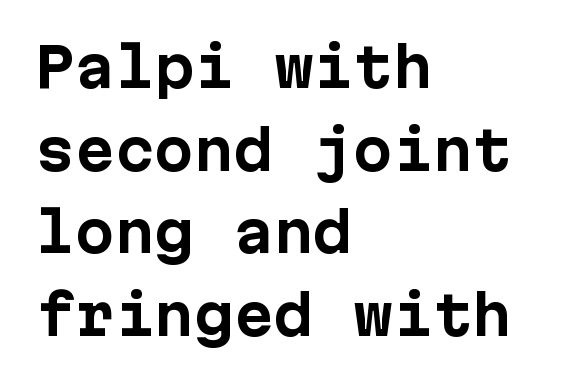
Q: Is the text bold? A: Yes.
Q: Is the text italic (slanted)? A: No, it is upright.
Q: Is the typeface a serif or a sans-serif typeface? A: Sans-serif.
Q: Is the text underlined? A: No.
Q: How is the paragraph aligned? A: Left-aligned.
Q: Is the spacing between letters normal or unusually wide? A: Normal.
Q: Is the spacing between lines tight, normal or loose? A: Normal.
Q: Width (condensed, normal, or wide)? A: Normal.
Q: Stroke contrast? A: Low.
Q: x-height? A: Medium.
